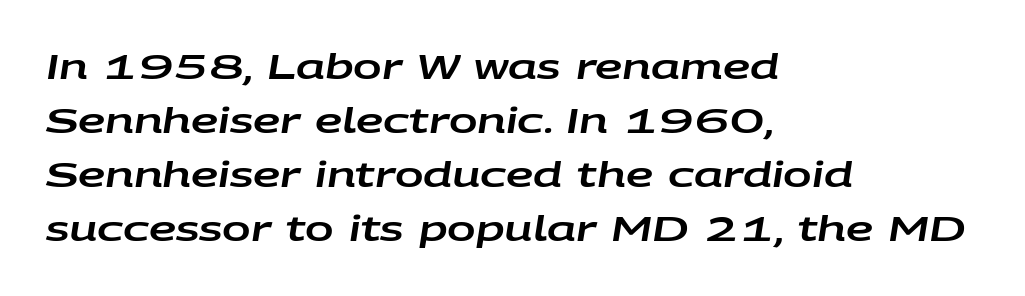
Q: Is the text italic (slanted)? A: Yes, it leans right by about 9 degrees.
Q: Is the text underlined? A: No.
Q: How is the paragraph aligned? A: Left-aligned.
Q: Is the spacing between letters normal or unusually wide? A: Normal.
Q: Is the spacing between lines tight, normal or loose? A: Normal.
Q: Width (condensed, normal, or wide)? A: Wide.
Q: Stroke contrast? A: Low.
Q: x-height? A: Large.
Q: Monospaced? A: No.
